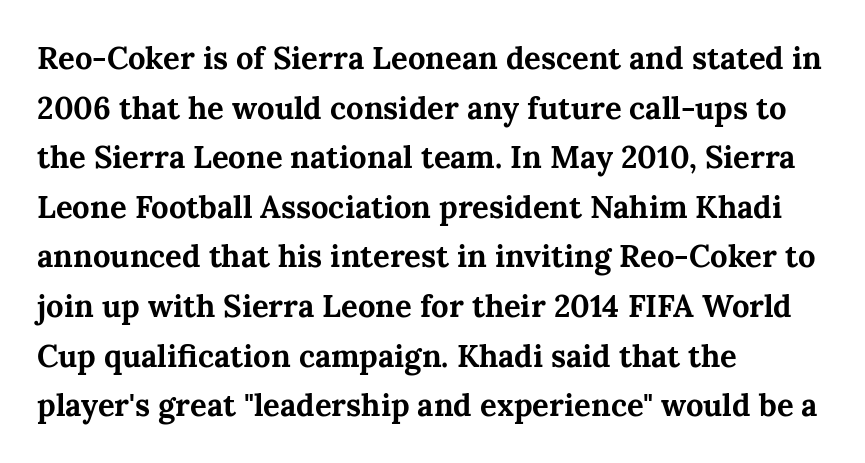
The baseline area is clear. Old-style or modern, the face here clearly has serifs. Each line starts at the same left margin while the right side varies. Does the leading feel generous? No, just average. How are the letters spaced? Ordinarily, with no added tracking. Plenty of ink on the page — the face is bold.
